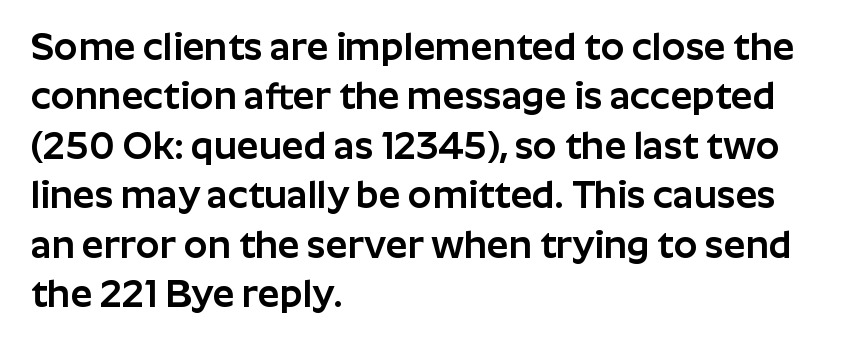
{"serif": "no", "italic": "no", "width": "normal", "stroke_contrast": "low", "x_height": "medium", "monospaced": "no", "underline": "no", "align": "left", "line_spacing": "normal", "line_spacing_ratio": 1.3, "letter_spacing": "normal", "letter_spacing_em": 0.0, "glyph_px": 38}
